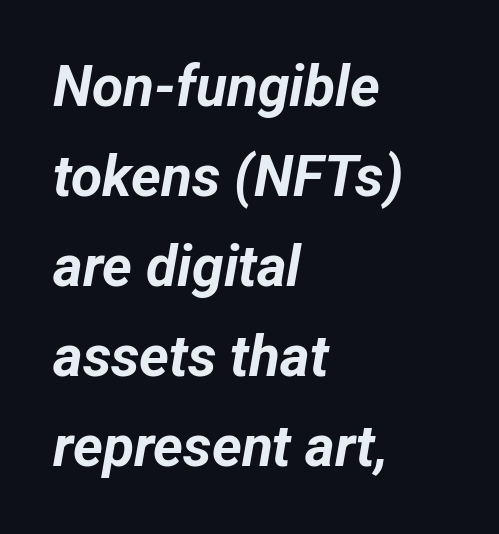
The image shows 57 px bold type, italic (leaning right); set left-aligned, normal line spacing (1.58x), normal letter spacing, not underlined; low stroke contrast and a medium x-height.
